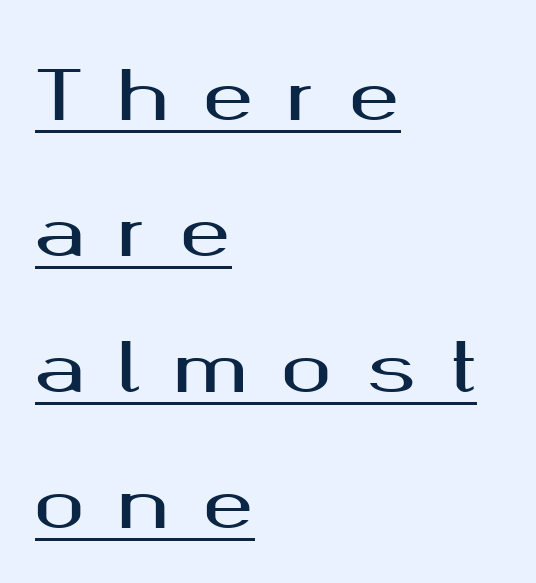
The image shows 68 px wide sans-serif type, upright; set left-aligned, loose line spacing (2.0x), unusually wide letter spacing (+0.49 em), underlined; medium stroke contrast and a medium x-height.
